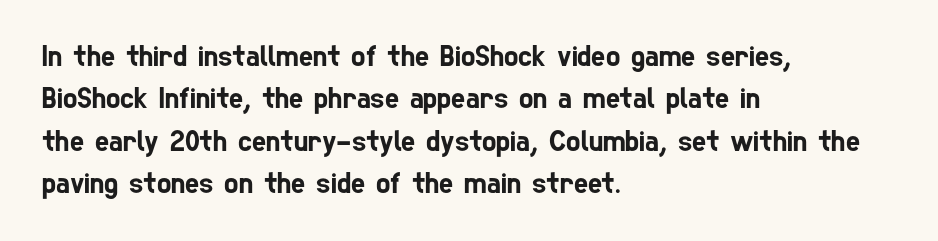
Looks like regular typesetting: each glyph gets only the width it needs. A classic flush-left, rag-right setting is used for this passage. You can tell from the bare stems that sans-serif type was used. Beneath every word, the page is bare.
